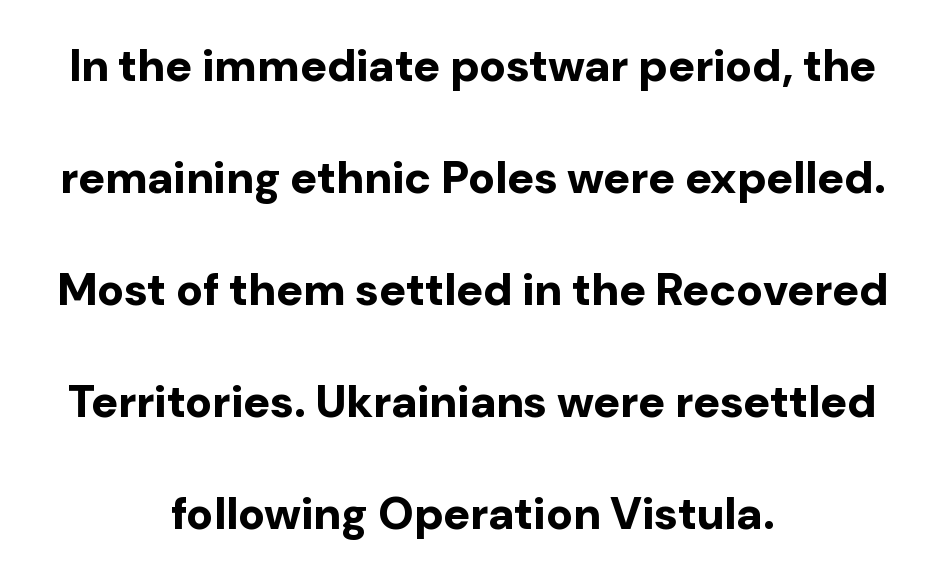
Q: Is the text bold? A: Yes.
Q: Is the text italic (slanted)? A: No, it is upright.
Q: Is the typeface a serif or a sans-serif typeface? A: Sans-serif.
Q: Is the text underlined? A: No.
Q: How is the paragraph aligned? A: Centered.
Q: Is the spacing between letters normal or unusually wide? A: Normal.
Q: Is the spacing between lines tight, normal or loose? A: Loose.
Q: Width (condensed, normal, or wide)? A: Normal.
Q: Stroke contrast? A: Low.
Q: x-height? A: Medium.
Q: Monospaced? A: No.
